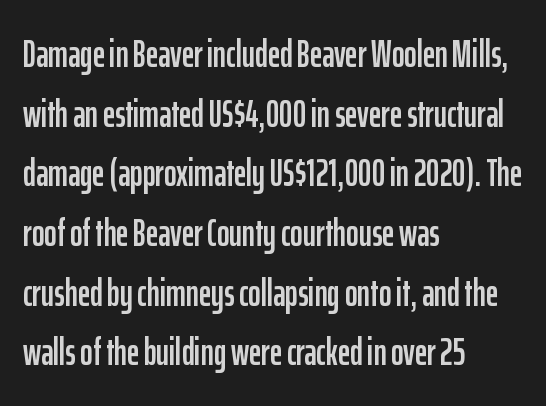
Q: Is the text italic (slanted)? A: No, it is upright.
Q: Is the typeface a serif or a sans-serif typeface? A: Sans-serif.
Q: Is the text underlined? A: No.
Q: How is the paragraph aligned? A: Left-aligned.
Q: Is the spacing between letters normal or unusually wide? A: Normal.
Q: Is the spacing between lines tight, normal or loose? A: Normal.
Q: Width (condensed, normal, or wide)? A: Condensed.
Q: Stroke contrast? A: Low.
Q: x-height? A: Medium.
Q: Monospaced? A: No.
